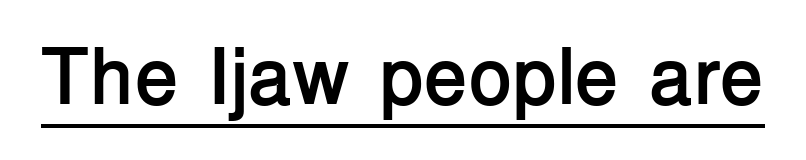
{"serif": "no", "italic": "no", "bold": "yes", "weight": "semibold", "width": "normal", "stroke_contrast": "low", "x_height": "medium", "monospaced": "no", "underline": "yes", "letter_spacing": "normal", "letter_spacing_em": 0.0, "glyph_px": 80}
